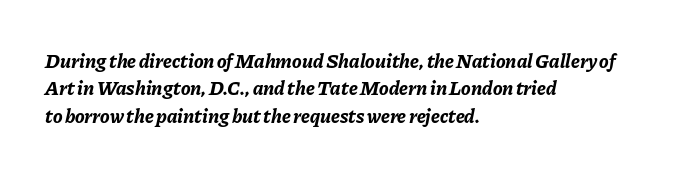
Q: Is the text bold? A: Yes.
Q: Is the text italic (slanted)? A: Yes, it leans right by about 11 degrees.
Q: Is the text underlined? A: No.
Q: How is the paragraph aligned? A: Left-aligned.
Q: Is the spacing between letters normal or unusually wide? A: Normal.
Q: Is the spacing between lines tight, normal or loose? A: Normal.
